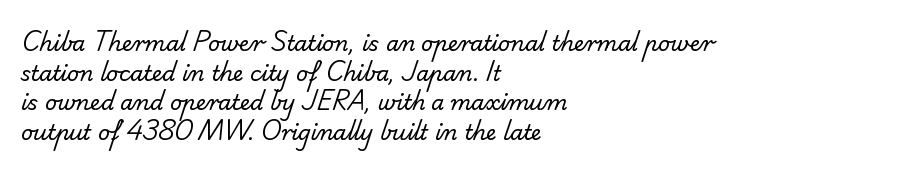
Q: Is the text bold? A: No.
Q: Is the text underlined? A: No.
Q: How is the paragraph aligned? A: Left-aligned.
Q: Is the spacing between letters normal or unusually wide? A: Normal.
Q: Is the spacing between lines tight, normal or loose? A: Normal.
